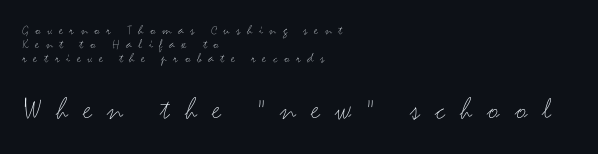
Q: Is the text bold? A: No.
Q: Is the text italic (slanted)? A: Yes.
Q: Is the typeface a serif or a sans-serif typeface? A: Sans-serif.
Q: Is the text underlined? A: No.
Q: How is the paragraph aligned? A: Left-aligned.
Q: Is the spacing between letters normal or unusually wide? A: Unusually wide.
Q: Is the spacing between lines tight, normal or loose? A: Tight.
Q: Which block of text is set in a larger size, the first (top) or the second (bottom)? A: The second (bottom) one.
Q: Width (condensed, normal, or wide)? A: Wide.
Q: Stroke contrast? A: Medium.
Q: x-height? A: Small.
Q: Monospaced? A: No.
